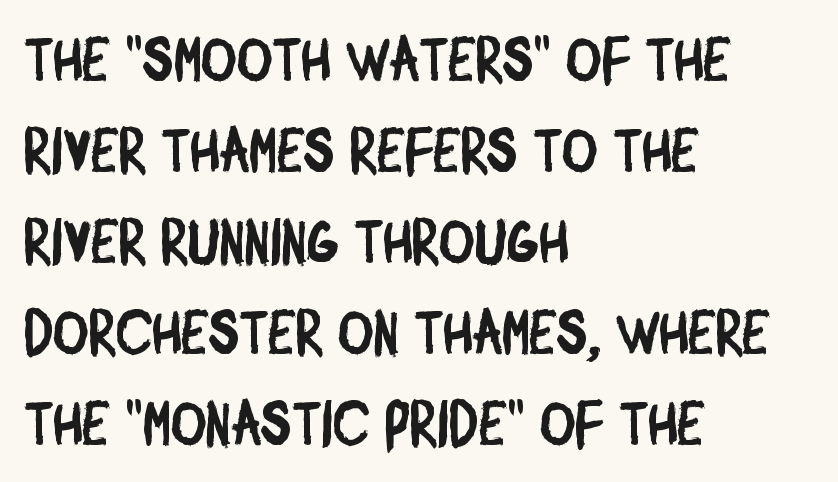
The image shows 61 px condensed sans-serif type; set left-aligned, normal line spacing (1.49x), normal letter spacing, not underlined; low stroke contrast and a large x-height.
